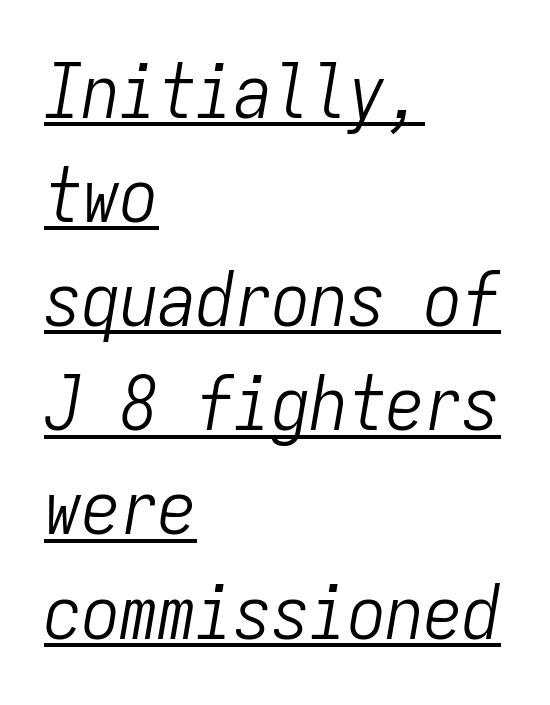
The image shows 76 px light, condensed type, italic (leaning right), monospaced; set left-aligned, normal line spacing (1.37x), normal letter spacing, underlined; low stroke contrast and a medium x-height.
